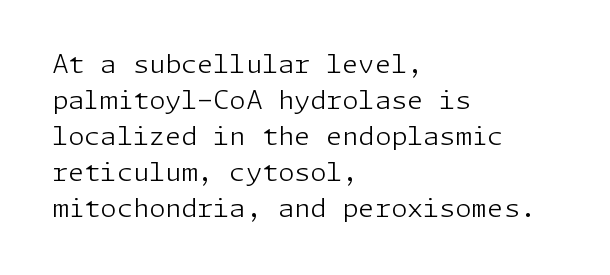
Q: Is the text bold? A: No.
Q: Is the text italic (slanted)? A: No, it is upright.
Q: Is the text underlined? A: No.
Q: How is the paragraph aligned? A: Left-aligned.
Q: Is the spacing between letters normal or unusually wide? A: Normal.
Q: Is the spacing between lines tight, normal or loose? A: Normal.
